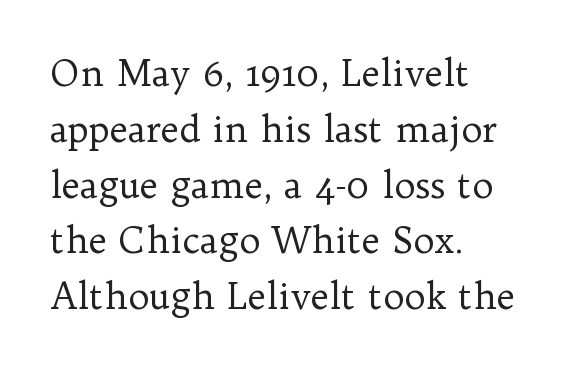
Q: Is the text bold? A: No.
Q: Is the text italic (slanted)? A: No, it is upright.
Q: Is the typeface a serif or a sans-serif typeface? A: Serif.
Q: Is the text underlined? A: No.
Q: How is the paragraph aligned? A: Left-aligned.
Q: Is the spacing between letters normal or unusually wide? A: Normal.
Q: Is the spacing between lines tight, normal or loose? A: Normal.
Q: Width (condensed, normal, or wide)? A: Normal.
Q: Stroke contrast? A: Low.
Q: x-height? A: Medium.
Q: Monospaced? A: No.
